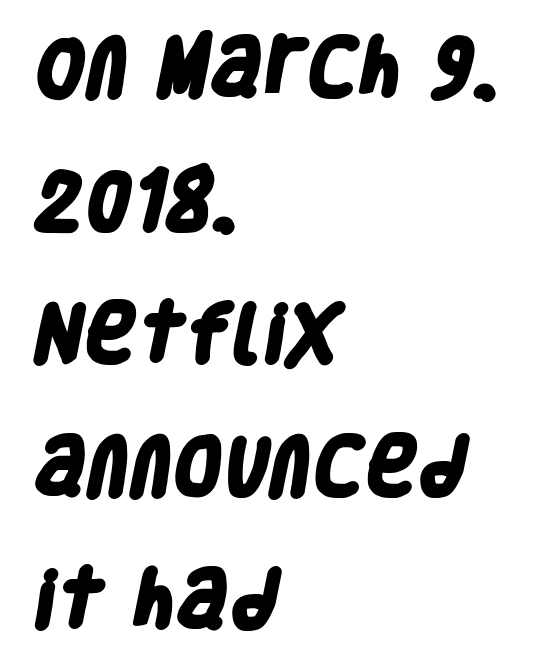
The image shows 64 px heavy, condensed sans-serif type; set left-aligned, loose line spacing (2.08x), normal letter spacing, not underlined; low stroke contrast and a large x-height.
